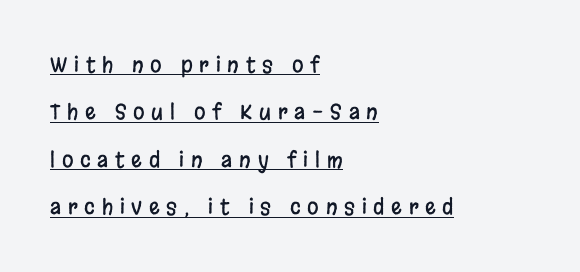
The image shows 21 px text type, upright; set left-aligned, loose line spacing (2.26x), unusually wide letter spacing (+0.32 em), underlined.
